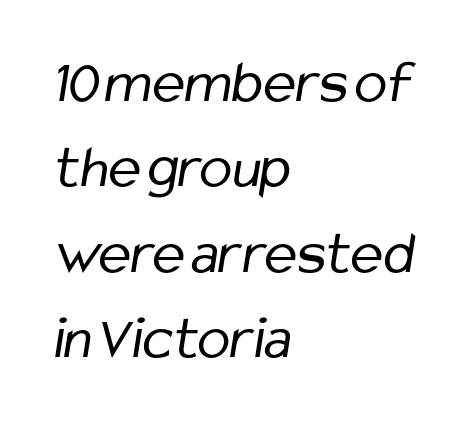
{"serif": "no", "bold": "no", "weight": "regular", "width": "condensed", "stroke_contrast": "low", "x_height": "medium", "monospaced": "no", "underline": "no", "align": "left", "line_spacing": "normal", "line_spacing_ratio": 1.4, "letter_spacing": "normal", "letter_spacing_em": 0.0, "glyph_px": 61}
